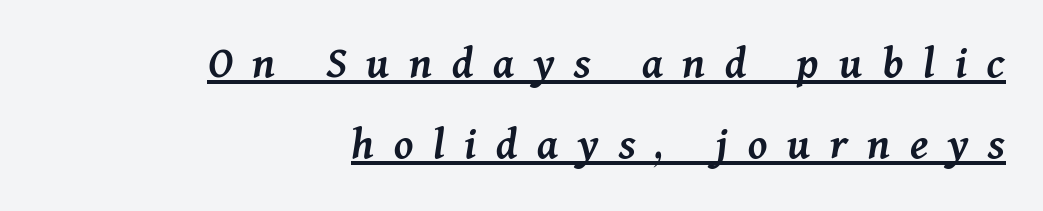
{"italic": "yes", "lean": "right", "slant_degrees": 11, "bold": "semi", "weight": "semibold", "width": "normal", "stroke_contrast": "medium", "x_height": "medium", "monospaced": "no", "underline": "yes", "align": "right", "line_spacing_ratio": 1.72, "letter_spacing": "wide", "letter_spacing_em": 0.42, "glyph_px": 47}
